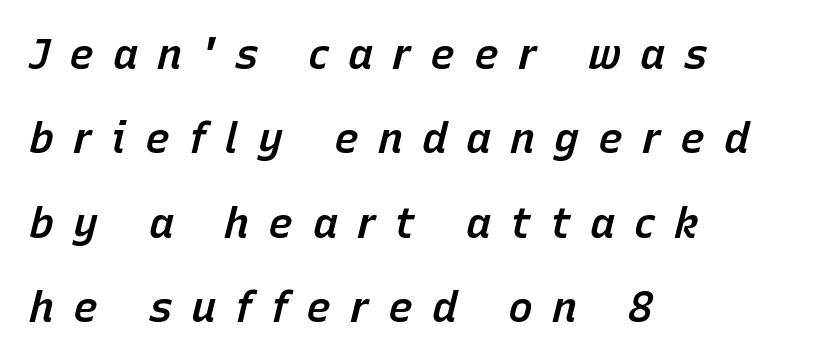
The image shows 42 px semibold type, italic (leaning right); set left-aligned, loose line spacing (2.01x), unusually wide letter spacing (+0.45 em), not underlined; low stroke contrast and a medium x-height.
